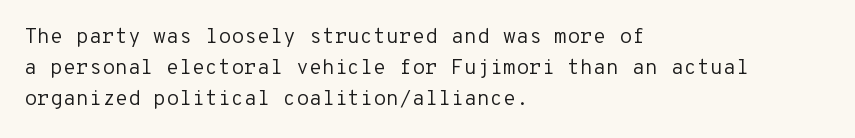
{"italic": "no", "bold": "no", "underline": "no", "align": "left", "line_spacing": "normal", "line_spacing_ratio": 1.47, "letter_spacing": "normal", "letter_spacing_em": 0.0, "glyph_px": 21}
